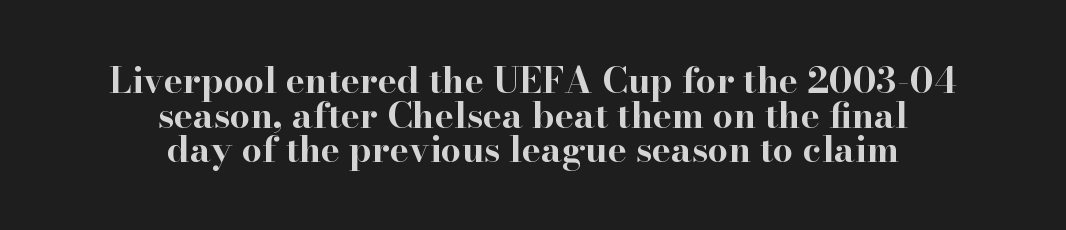
Q: Is the text bold? A: Yes.
Q: Is the text italic (slanted)? A: No, it is upright.
Q: Is the typeface a serif or a sans-serif typeface? A: Serif.
Q: Is the text underlined? A: No.
Q: How is the paragraph aligned? A: Centered.
Q: Is the spacing between letters normal or unusually wide? A: Normal.
Q: Is the spacing between lines tight, normal or loose? A: Tight.
Q: Width (condensed, normal, or wide)? A: Wide.
Q: Stroke contrast? A: High.
Q: x-height? A: Small.
Q: Monospaced? A: No.
